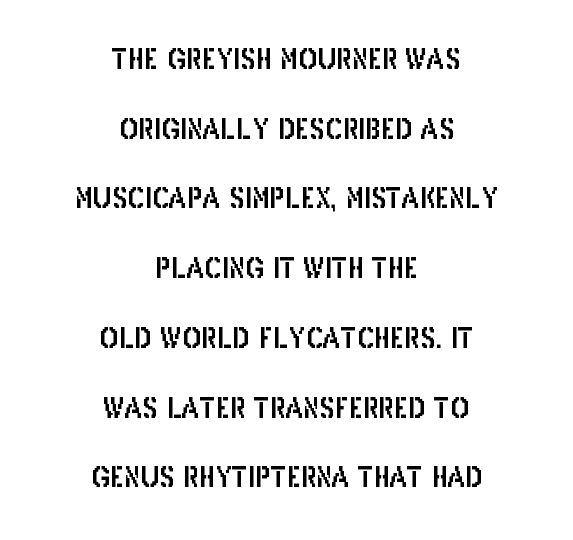
The image shows 28 px condensed sans-serif type, upright; set centered, loose line spacing (2.49x), normal letter spacing, not underlined; low stroke contrast and a large x-height.
